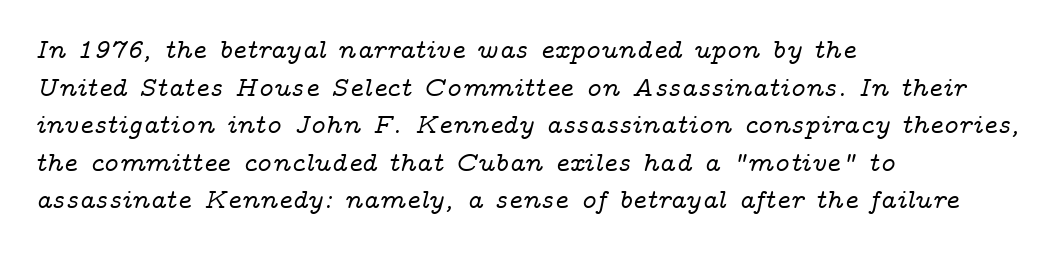
{"italic": "yes", "lean": "right", "slant_degrees": 14, "underline": "no", "align": "left", "line_spacing": "normal", "line_spacing_ratio": 1.39, "letter_spacing": "normal", "letter_spacing_em": 0.0, "glyph_px": 27}
